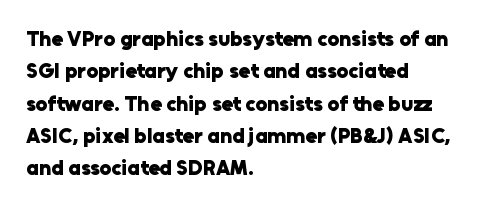
The image shows 21 px bold type, upright; set left-aligned, normal line spacing (1.54x), normal letter spacing, not underlined.
